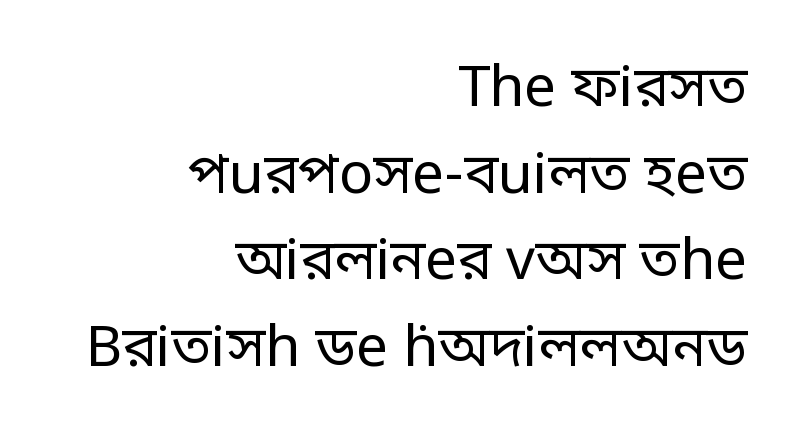
Does the leading feel generous? No, just average. Beneath every word, the page is bare. Leftover space on each line is placed entirely before the opening word. Examine the stroke ends and you'll find no serifs. Characters follow at the spacing the type designer built in.
